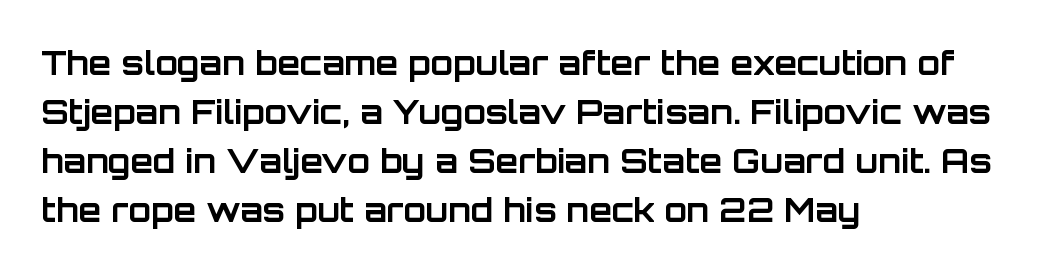
Q: Is the text bold? A: Yes.
Q: Is the text italic (slanted)? A: No, it is upright.
Q: Is the typeface a serif or a sans-serif typeface? A: Sans-serif.
Q: Is the text underlined? A: No.
Q: How is the paragraph aligned? A: Left-aligned.
Q: Is the spacing between letters normal or unusually wide? A: Normal.
Q: Is the spacing between lines tight, normal or loose? A: Normal.
Q: Width (condensed, normal, or wide)? A: Normal.
Q: Stroke contrast? A: Low.
Q: x-height? A: Large.
Q: Monospaced? A: No.
